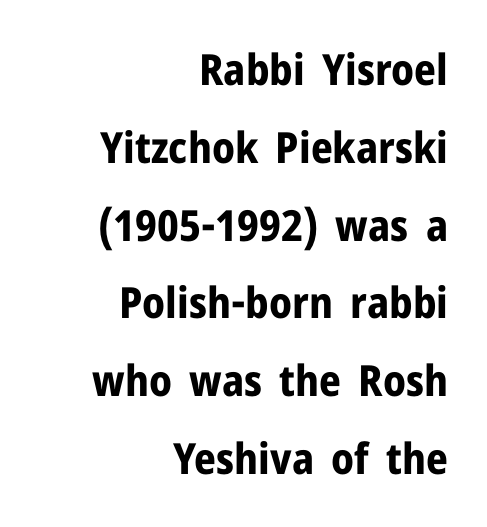
{"serif": "no", "italic": "no", "bold": "yes", "weight": "bold", "width": "normal", "stroke_contrast": "low", "x_height": "medium", "monospaced": "no", "underline": "no", "align": "right", "line_spacing_ratio": 1.81, "letter_spacing": "normal", "letter_spacing_em": 0.0, "glyph_px": 43}
